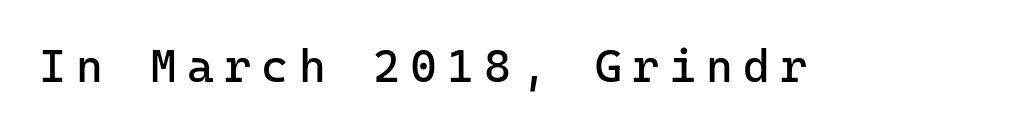
The image shows 46 px regular-weight sans-serif type, upright; set unusually wide letter spacing (+0.22 em), not underlined; low stroke contrast and a medium x-height.
